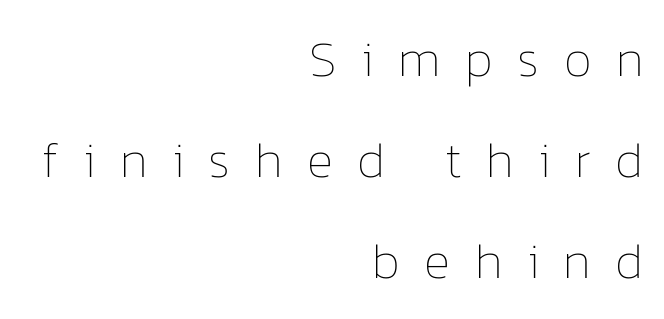
The passage shown is typed in a proportional face where columns would drift. Short and long lines alike share a common ending point at right. Someone cranked the tracking dial way up on this one. Designer's note — italics off, roman on. Is the stroke heavy? The answer is a plain regular-or-lighter.
